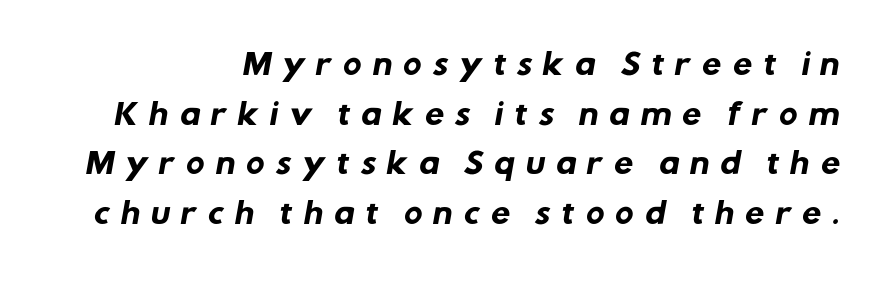
Q: Is the text bold? A: Yes.
Q: Is the typeface a serif or a sans-serif typeface? A: Sans-serif.
Q: Is the text underlined? A: No.
Q: How is the paragraph aligned? A: Right-aligned.
Q: Is the spacing between letters normal or unusually wide? A: Unusually wide.
Q: Width (condensed, normal, or wide)? A: Normal.
Q: Stroke contrast? A: Low.
Q: x-height? A: Medium.
Q: Monospaced? A: No.
